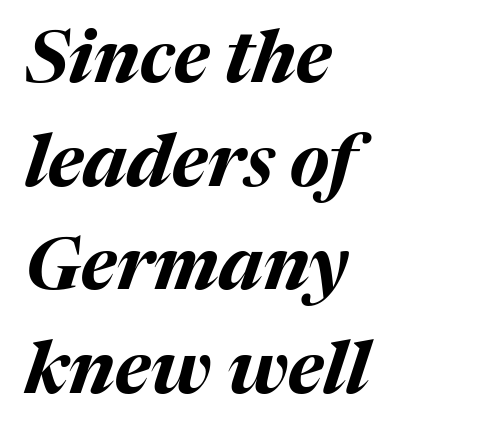
{"italic": "yes", "lean": "right", "slant_degrees": 17, "bold": "yes", "weight": "bold", "width": "normal", "stroke_contrast": "medium", "x_height": "medium", "monospaced": "no", "underline": "no", "align": "left", "line_spacing": "normal", "line_spacing_ratio": 1.42, "letter_spacing": "normal", "letter_spacing_em": 0.0, "glyph_px": 73}
